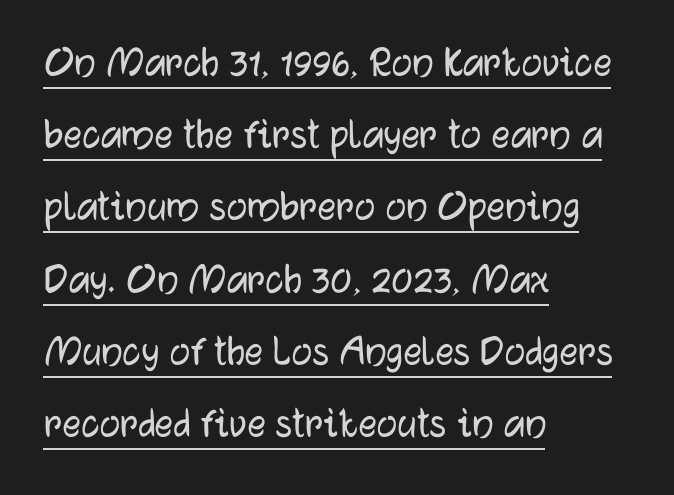
The letters stand straight up with perfectly vertical stems. The leading is moderate, giving the passage an even texture. Examine the stroke ends and you'll find no serifs. A baseline rule has been typeset under these characters. Each letter keeps its own natural width here, so spacing adapts to shape.
